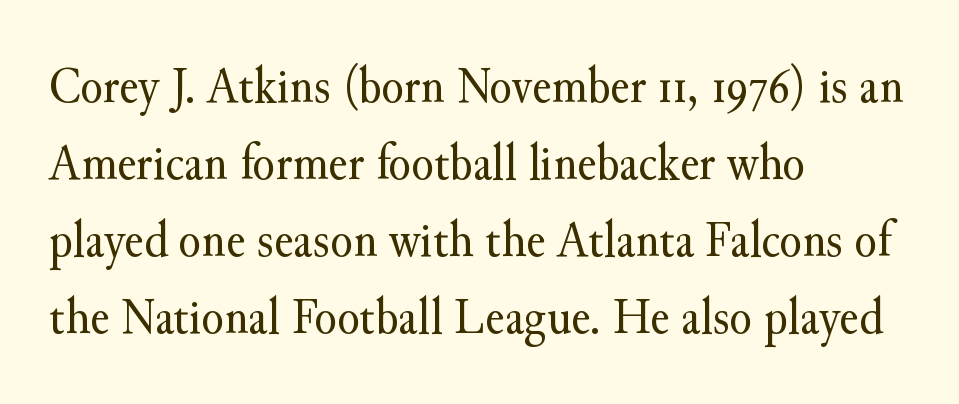
Q: Is the text bold? A: No.
Q: Is the text italic (slanted)? A: No, it is upright.
Q: Is the typeface a serif or a sans-serif typeface? A: Serif.
Q: Is the text underlined? A: No.
Q: How is the paragraph aligned? A: Left-aligned.
Q: Is the spacing between letters normal or unusually wide? A: Normal.
Q: Is the spacing between lines tight, normal or loose? A: Normal.
Q: Width (condensed, normal, or wide)? A: Normal.
Q: Stroke contrast? A: Medium.
Q: x-height? A: Small.
Q: Monospaced? A: No.
